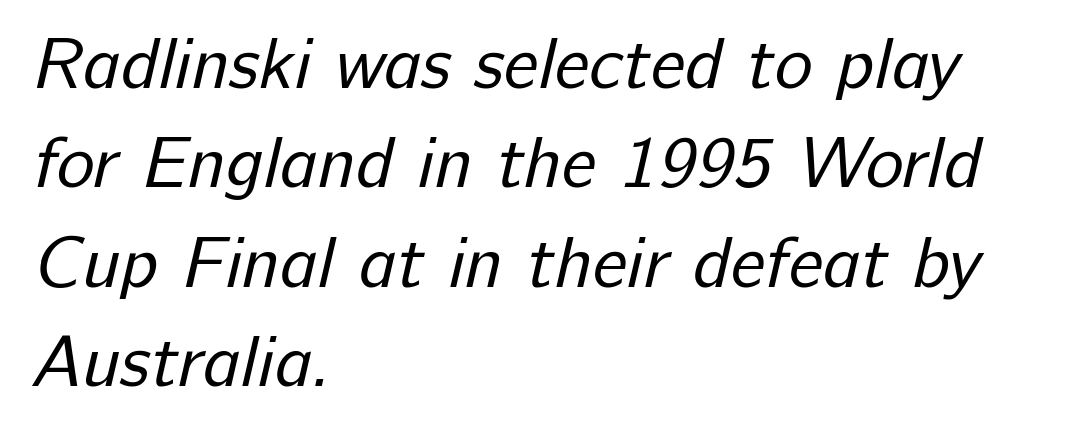
Q: Is the text bold? A: No.
Q: Is the typeface a serif or a sans-serif typeface? A: Sans-serif.
Q: Is the text underlined? A: No.
Q: How is the paragraph aligned? A: Left-aligned.
Q: Is the spacing between letters normal or unusually wide? A: Normal.
Q: Is the spacing between lines tight, normal or loose? A: Normal.
Q: Width (condensed, normal, or wide)? A: Normal.
Q: Stroke contrast? A: Low.
Q: x-height? A: Medium.
Q: Monospaced? A: No.
